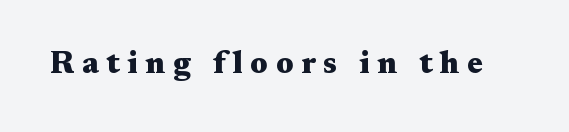
{"serif": "yes", "italic": "no", "bold": "yes", "weight": "heavy", "width": "wide", "stroke_contrast": "medium", "x_height": "medium", "monospaced": "no", "underline": "no", "letter_spacing": "wide", "letter_spacing_em": 0.25, "glyph_px": 31}
